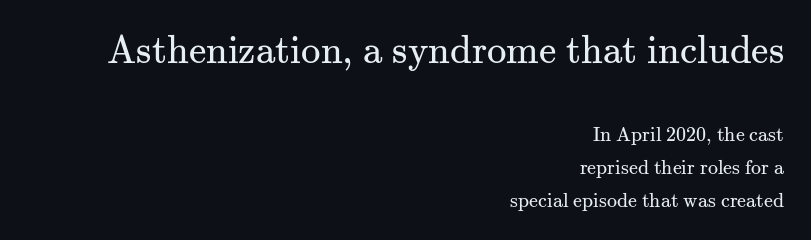
Q: Is the text bold? A: No.
Q: Is the text italic (slanted)? A: No, it is upright.
Q: Is the typeface a serif or a sans-serif typeface? A: Serif.
Q: Is the text underlined? A: No.
Q: How is the paragraph aligned? A: Right-aligned.
Q: Is the spacing between letters normal or unusually wide? A: Normal.
Q: Is the spacing between lines tight, normal or loose? A: Normal.
Q: Which block of text is set in a larger size, the first (top) or the second (bottom)? A: The first (top) one.
Q: Width (condensed, normal, or wide)? A: Normal.
Q: Stroke contrast? A: Medium.
Q: x-height? A: Small.
Q: Monospaced? A: No.
